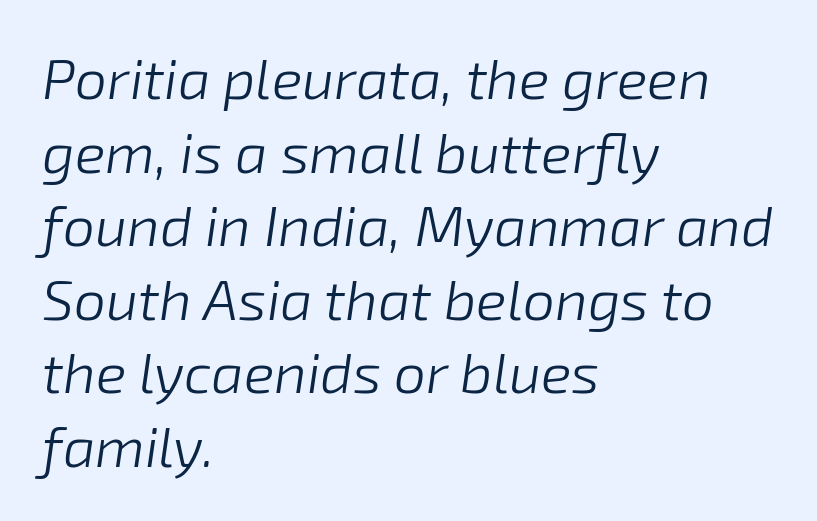
{"italic": "yes", "lean": "right", "slant_degrees": 8, "bold": "no", "weight": "light", "width": "normal", "stroke_contrast": "low", "x_height": "medium", "monospaced": "no", "underline": "no", "align": "left", "line_spacing": "normal", "line_spacing_ratio": 1.29, "letter_spacing": "normal", "letter_spacing_em": 0.0, "glyph_px": 57}
